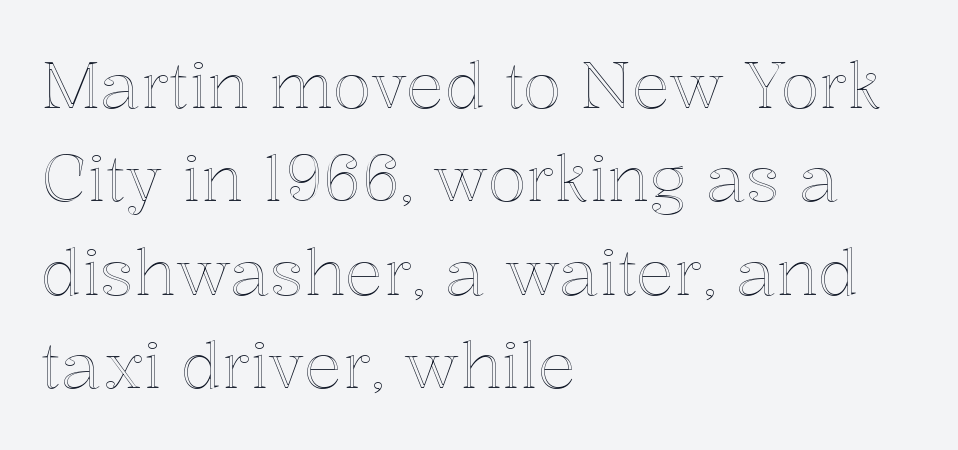
{"italic": "no", "width": "normal", "x_height": "medium", "monospaced": "no", "underline": "no", "align": "left", "line_spacing": "normal", "line_spacing_ratio": 1.46, "letter_spacing": "normal", "letter_spacing_em": 0.0, "glyph_px": 64}
